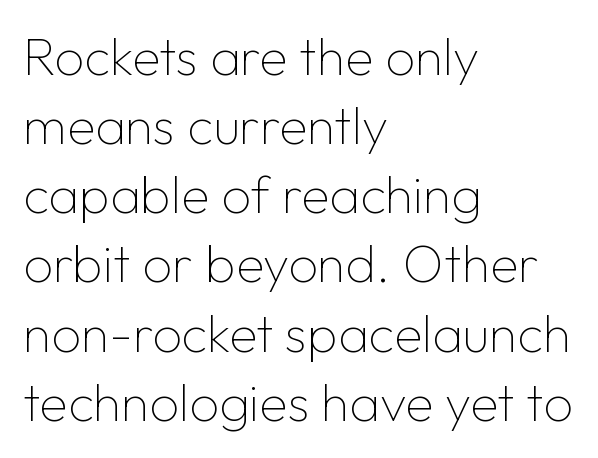
Q: Is the text bold? A: No.
Q: Is the text italic (slanted)? A: No, it is upright.
Q: Is the typeface a serif or a sans-serif typeface? A: Sans-serif.
Q: Is the text underlined? A: No.
Q: How is the paragraph aligned? A: Left-aligned.
Q: Is the spacing between letters normal or unusually wide? A: Normal.
Q: Is the spacing between lines tight, normal or loose? A: Normal.
Q: Width (condensed, normal, or wide)? A: Normal.
Q: Stroke contrast? A: Low.
Q: x-height? A: Medium.
Q: Monospaced? A: No.
